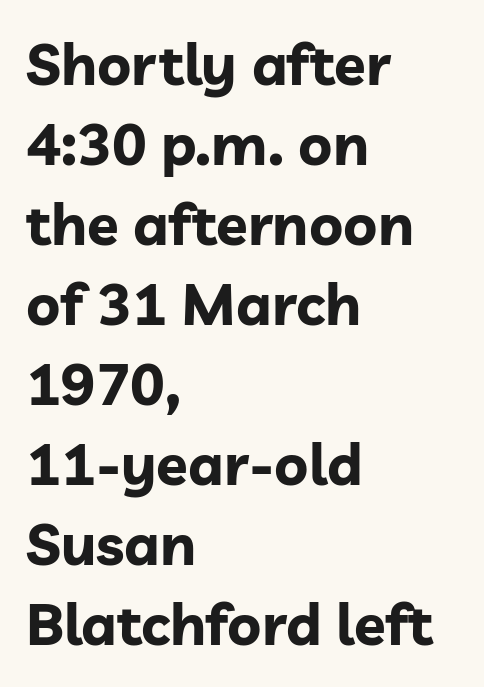
The ragged edge is on the right, which tells us the setting is flush left. Vertically, the passage feels balanced, rows spaced as you'd expect. Students, this is bold: see how much ink each stroke carries. Glance below the letters and you will spot only blank space. Tracking value appears to be zero — textbook default spacing. Think of a printed novel: that variable character pitch is what you see here.
